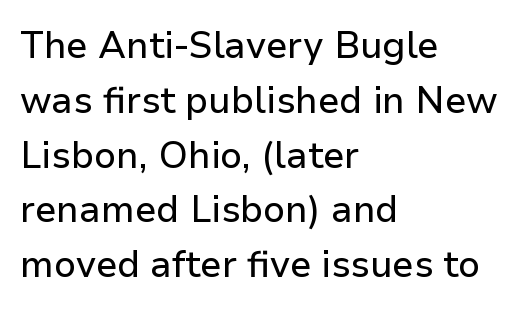
Q: Is the text italic (slanted)? A: No, it is upright.
Q: Is the typeface a serif or a sans-serif typeface? A: Sans-serif.
Q: Is the text underlined? A: No.
Q: How is the paragraph aligned? A: Left-aligned.
Q: Is the spacing between letters normal or unusually wide? A: Normal.
Q: Is the spacing between lines tight, normal or loose? A: Normal.
Q: Width (condensed, normal, or wide)? A: Normal.
Q: Stroke contrast? A: Low.
Q: x-height? A: Medium.
Q: Monospaced? A: No.
